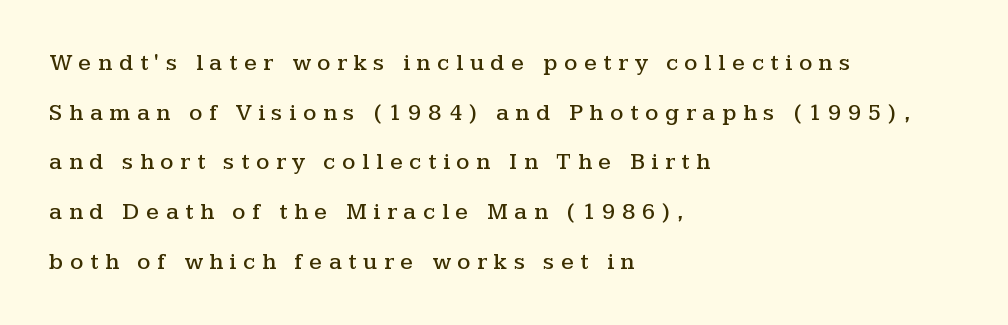
The designer dialed line spacing up above the default. The ragged edge is on the right, which tells us the setting is flush left. A typesetter would call this heavily tracked-out type. The words here are not underlined. Italic? Not at all — the glyphs are vertical.
